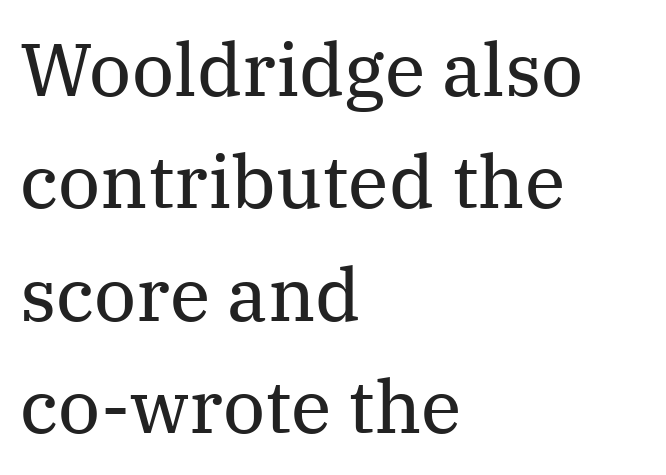
The image shows 74 px regular-weight serif type, upright; set left-aligned, normal line spacing (1.52x), normal letter spacing, not underlined; medium stroke contrast and a medium x-height.
